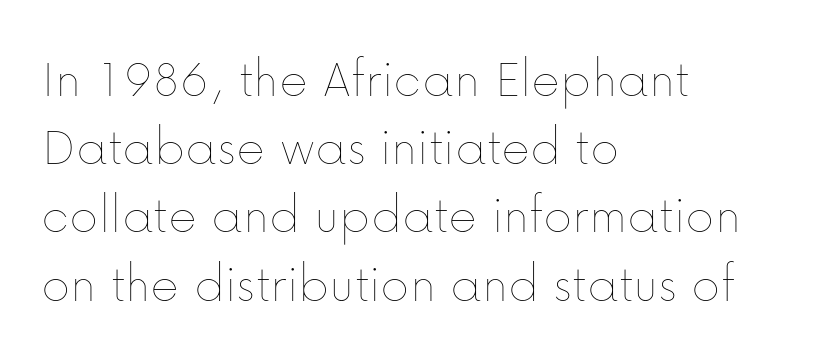
Q: Is the text bold? A: No.
Q: Is the text italic (slanted)? A: No, it is upright.
Q: Is the text underlined? A: No.
Q: How is the paragraph aligned? A: Left-aligned.
Q: Is the spacing between letters normal or unusually wide? A: Normal.
Q: Width (condensed, normal, or wide)? A: Normal.
Q: Stroke contrast? A: Low.
Q: x-height? A: Medium.
Q: Monospaced? A: No.
